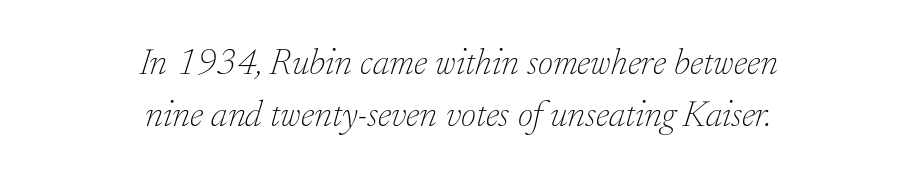
{"serif": "yes", "italic": "yes", "lean": "right", "slant_degrees": 17, "bold": "no", "weight": "thin", "width": "normal", "stroke_contrast": "low", "x_height": "small", "monospaced": "no", "underline": "no", "align": "center", "line_spacing": "normal", "line_spacing_ratio": 1.4, "letter_spacing": "normal", "letter_spacing_em": 0.0, "glyph_px": 37}
